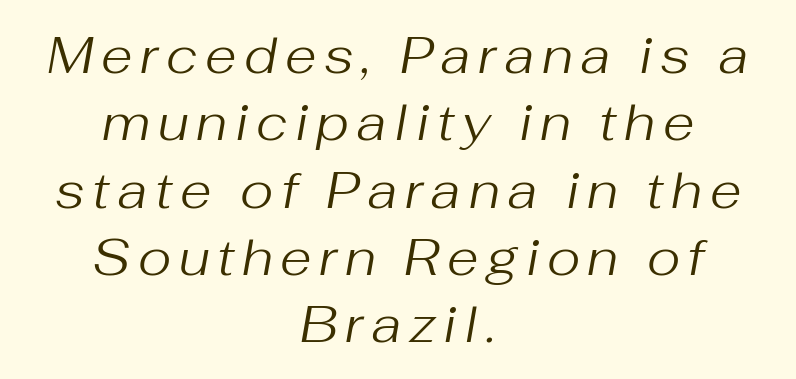
{"italic": "yes", "lean": "right", "slant_degrees": 10, "bold": "no", "weight": "regular", "width": "normal", "stroke_contrast": "medium", "x_height": "medium", "monospaced": "no", "underline": "no", "align": "center", "line_spacing": "normal", "line_spacing_ratio": 1.32, "glyph_px": 51}
